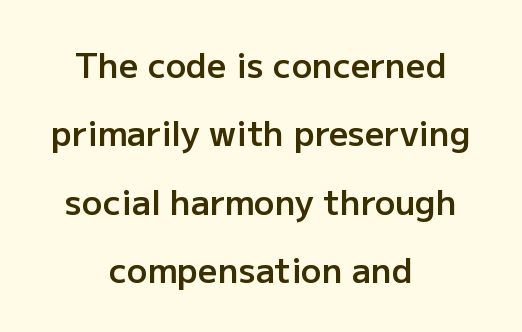
No feet cap the strokes, marking this as sans-serif type. The vertical gap from one line to the next is large. A somewhat darkened texture: the type is semibold rather than bold. Between one letter and the next there's only the usual sliver of space. Varying glyph widths throughout — classic text-font behaviour.
